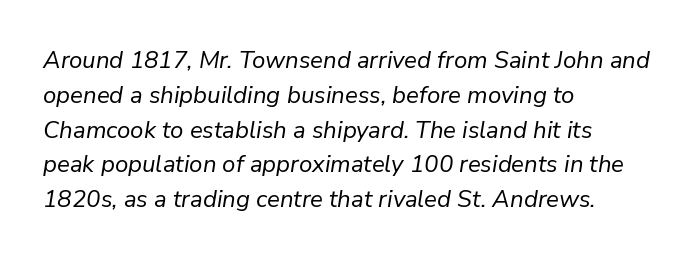
The image shows 24 px text type, italic (leaning right); set left-aligned, normal line spacing (1.45x), normal letter spacing, not underlined.
